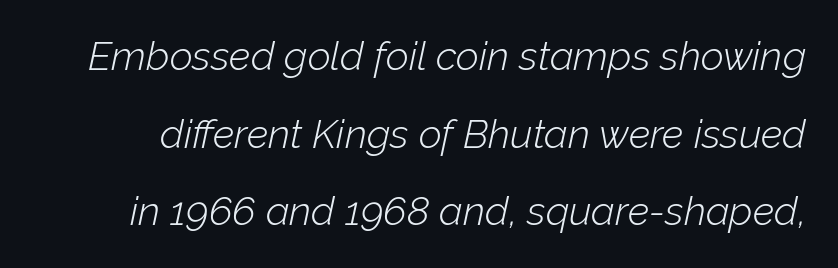
Q: Is the text bold? A: No.
Q: Is the text italic (slanted)? A: Yes, it leans right by about 12 degrees.
Q: Is the text underlined? A: No.
Q: Is the spacing between letters normal or unusually wide? A: Normal.
Q: Is the spacing between lines tight, normal or loose? A: Loose.
Q: Width (condensed, normal, or wide)? A: Normal.
Q: Stroke contrast? A: Low.
Q: x-height? A: Medium.
Q: Monospaced? A: No.
